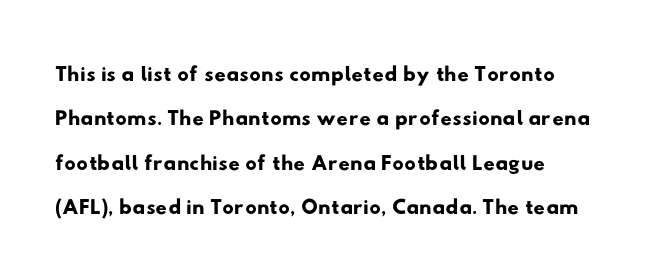
Q: Is the typeface a serif or a sans-serif typeface? A: Sans-serif.
Q: Is the text underlined? A: No.
Q: Is the spacing between letters normal or unusually wide? A: Normal.
Q: Is the spacing between lines tight, normal or loose? A: Normal.
Q: Width (condensed, normal, or wide)? A: Wide.
Q: Stroke contrast? A: Low.
Q: x-height? A: Small.
Q: Monospaced? A: No.
